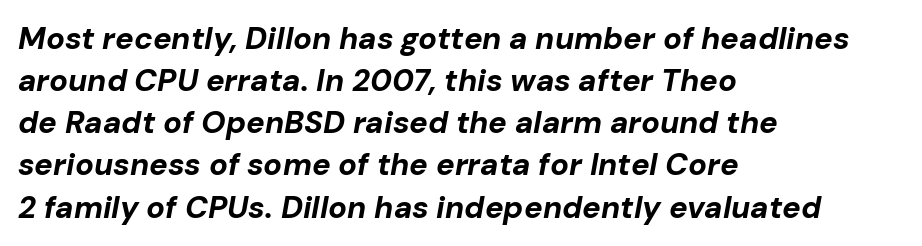
{"italic": "yes", "lean": "right", "slant_degrees": 10, "bold": "yes", "weight": "bold", "width": "normal", "stroke_contrast": "low", "x_height": "medium", "monospaced": "no", "underline": "no", "align": "left", "line_spacing": "normal", "line_spacing_ratio": 1.36, "letter_spacing": "normal", "letter_spacing_em": 0.0, "glyph_px": 31}
